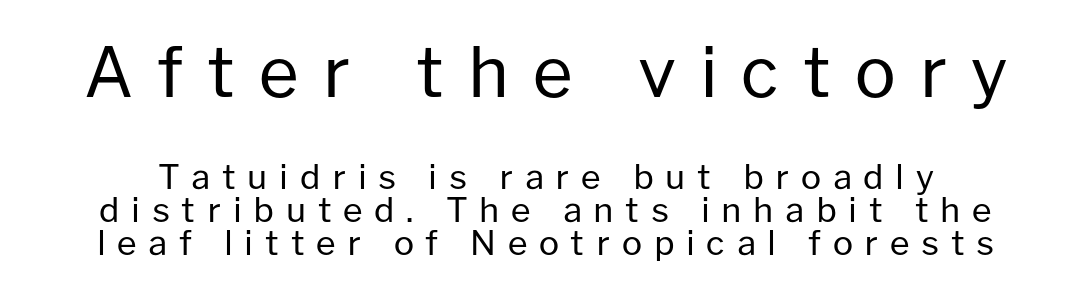
Q: Is the text bold? A: No.
Q: Is the text italic (slanted)? A: No, it is upright.
Q: Is the typeface a serif or a sans-serif typeface? A: Sans-serif.
Q: Is the text underlined? A: No.
Q: Is the spacing between letters normal or unusually wide? A: Unusually wide.
Q: Is the spacing between lines tight, normal or loose? A: Tight.
Q: Which block of text is set in a larger size, the first (top) or the second (bottom)? A: The first (top) one.
Q: Width (condensed, normal, or wide)? A: Normal.
Q: Stroke contrast? A: Low.
Q: x-height? A: Medium.
Q: Monospaced? A: No.
